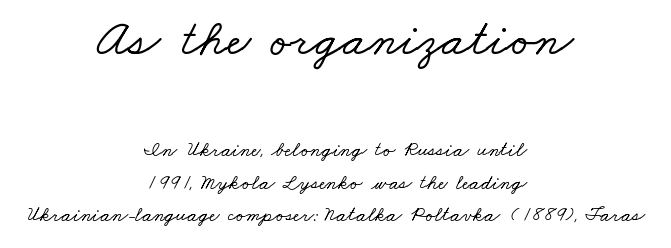
A typesetter would call this proportional, since set widths differ per character. This block has exactly the height ordinary leading produces. Of the two passages, the one on top uses the larger point size. Horizontally, the lines are justified to the midpoint only. Observe the serifs anchoring each vertical stroke in this sample. No word sits above an underline.
